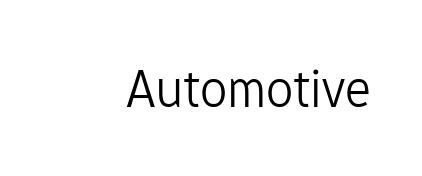
Think of a printed novel: that variable character pitch is what you see here. The typesetting does not lean heavy: it is not bold. A sans-serif font was chosen for this passage. Rendered with straight, roman letterforms. Caption: standard tracking, unaltered.
